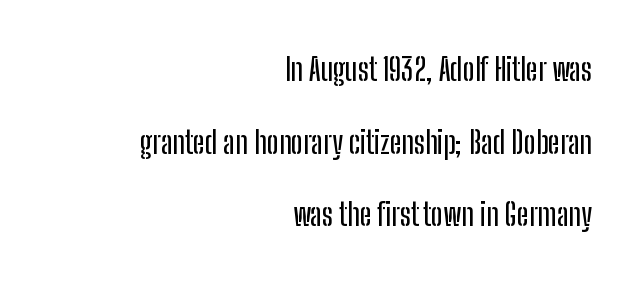
The image shows 31 px condensed sans-serif type, upright; set right-aligned, loose line spacing (2.34x), normal letter spacing, not underlined; low stroke contrast and a medium x-height.
